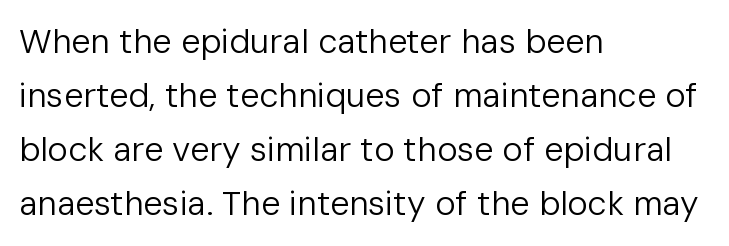
The image shows 34 px regular-weight sans-serif type, upright; set left-aligned, normal line spacing (1.59x), normal letter spacing, not underlined; low stroke contrast and a medium x-height.
